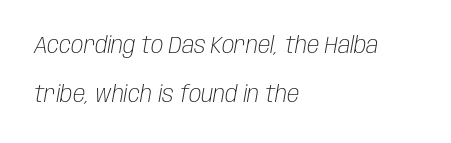
The image shows 23 px text type, italic (leaning right); set left-aligned, loose line spacing (2.14x), normal letter spacing, not underlined.
